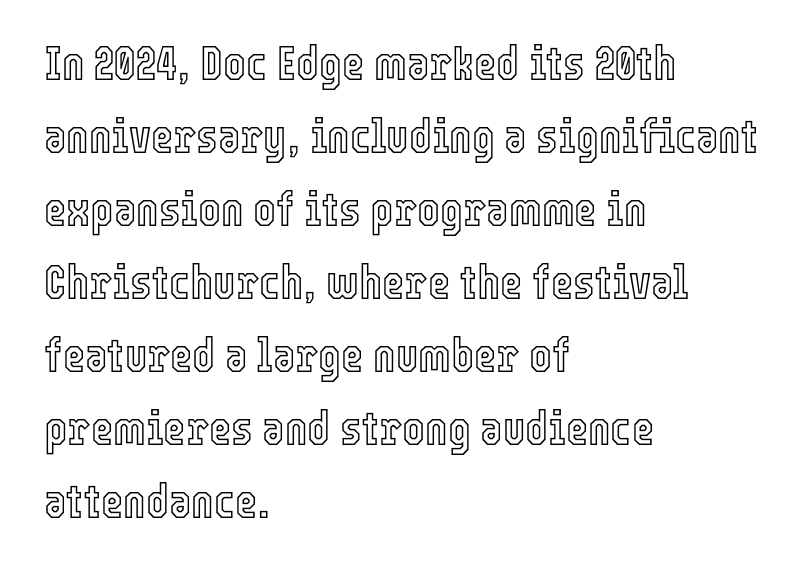
Visually the block forms a straight wall on the left and a jagged coastline on the right. The line texture is even and compact thanks to regular tracking. A typesetter would call this proportional, since set widths differ per character. Summary of vertical rhythm: regular, with standard interline spacing. The gap between lines stays unmarked. The lettering holds an erect, upright posture throughout.
